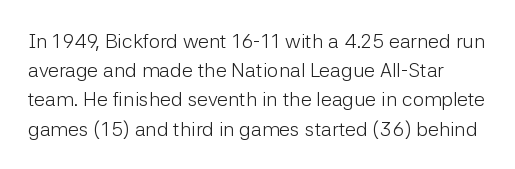
{"italic": "no", "bold": "no", "underline": "no", "line_spacing": "normal", "line_spacing_ratio": 1.46, "letter_spacing": "normal", "letter_spacing_em": 0.0, "glyph_px": 20}
